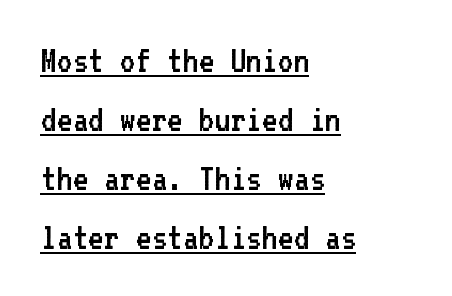
When letters stand straight like this, we call the style roman or upright. This rendering uses left alignment, leaving the right contour irregular. A typesetter would label this face a sans. Do the characters align in a grid? Yes, the font is monospaced.
